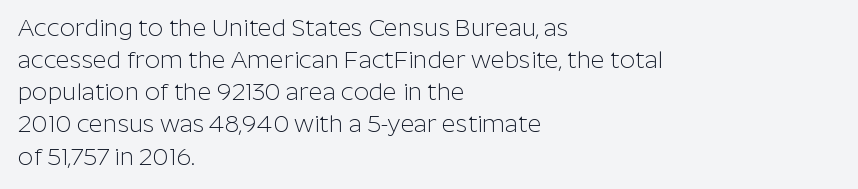
Q: Is the text bold? A: No.
Q: Is the text italic (slanted)? A: No, it is upright.
Q: Is the text underlined? A: No.
Q: How is the paragraph aligned? A: Left-aligned.
Q: Is the spacing between letters normal or unusually wide? A: Normal.
Q: Is the spacing between lines tight, normal or loose? A: Normal.
